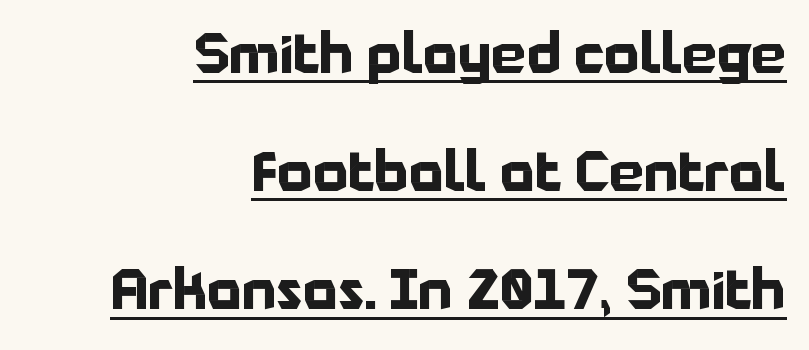
Plenty of ink on the page — the face is bold. Each letter keeps its own natural width here, so spacing adapts to shape. No italicization has been applied; the sample stays upright. The vertical gap from one line to the next is large.
